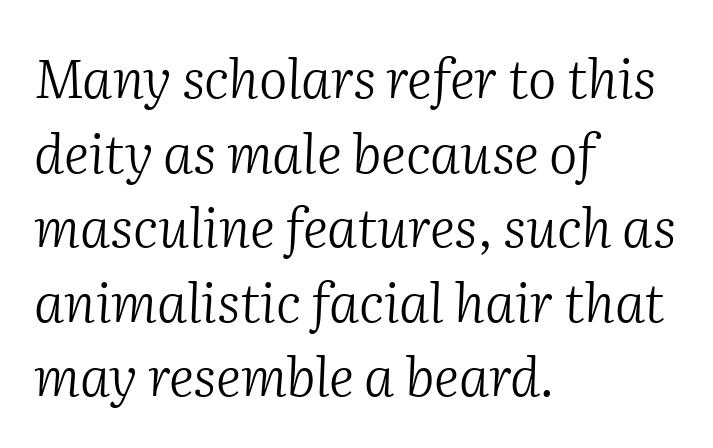
Q: Is the text bold? A: No.
Q: Is the text italic (slanted)? A: Yes, it leans right by about 2 degrees.
Q: Is the typeface a serif or a sans-serif typeface? A: Serif.
Q: Is the text underlined? A: No.
Q: How is the paragraph aligned? A: Left-aligned.
Q: Is the spacing between letters normal or unusually wide? A: Normal.
Q: Is the spacing between lines tight, normal or loose? A: Normal.
Q: Width (condensed, normal, or wide)? A: Normal.
Q: Stroke contrast? A: Medium.
Q: x-height? A: Medium.
Q: Monospaced? A: No.
